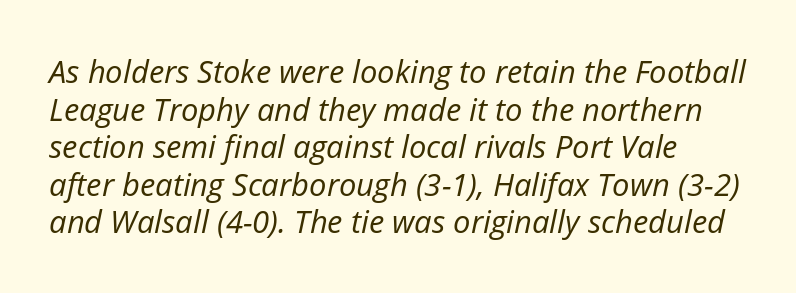
The image shows 31 px regular-weight type, italic (leaning right); set line spacing 1.21x, normal letter spacing, not underlined; low stroke contrast and a medium x-height.
